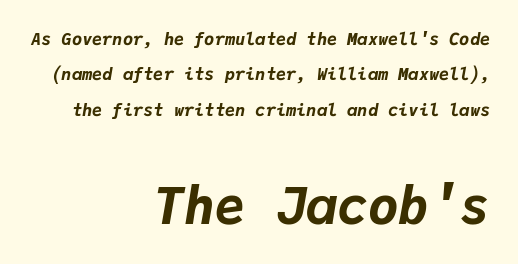
Q: Is the text bold? A: Yes.
Q: Is the text italic (slanted)? A: Yes, it leans right by about 9 degrees.
Q: Is the text underlined? A: No.
Q: How is the paragraph aligned? A: Right-aligned.
Q: Is the spacing between letters normal or unusually wide? A: Normal.
Q: Is the spacing between lines tight, normal or loose? A: Loose.
Q: Which block of text is set in a larger size, the first (top) or the second (bottom)? A: The second (bottom) one.
Q: Width (condensed, normal, or wide)? A: Normal.
Q: Stroke contrast? A: Low.
Q: x-height? A: Medium.
Q: Monospaced? A: Yes.
